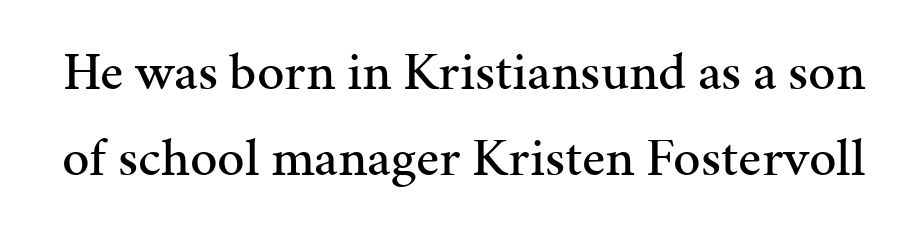
{"serif": "yes", "italic": "no", "width": "normal", "stroke_contrast": "medium", "x_height": "medium", "monospaced": "no", "underline": "no", "line_spacing": "normal", "line_spacing_ratio": 1.59, "letter_spacing": "normal", "letter_spacing_em": 0.0, "glyph_px": 54}
